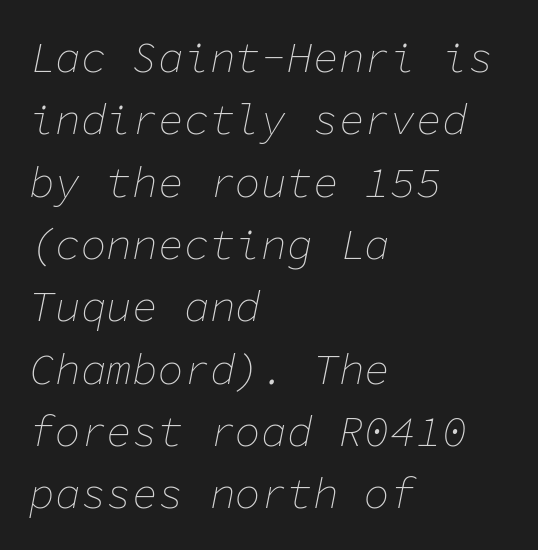
{"italic": "yes", "lean": "right", "slant_degrees": 11, "bold": "no", "weight": "thin", "width": "normal", "stroke_contrast": "low", "x_height": "medium", "monospaced": "yes", "underline": "no", "align": "left", "line_spacing": "normal", "line_spacing_ratio": 1.45, "letter_spacing": "normal", "letter_spacing_em": 0.0, "glyph_px": 43}
